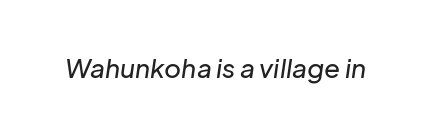
The face used here is rendered with its standard letterfit. The glyphs are unaccompanied by any horizontal stroke below them. Style check: oblique.
